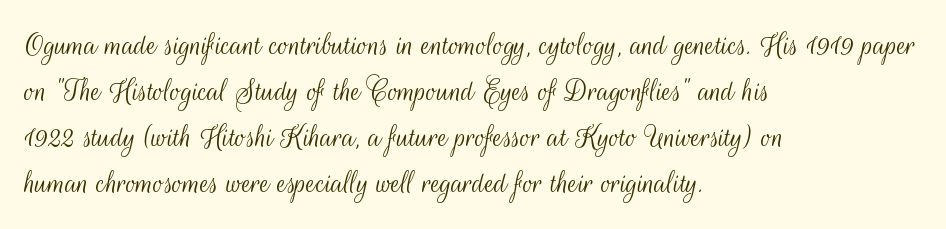
The image shows 34 px light, condensed sans-serif type; set left-aligned, normal line spacing (1.35x), normal letter spacing, not underlined; medium stroke contrast and a small x-height.
